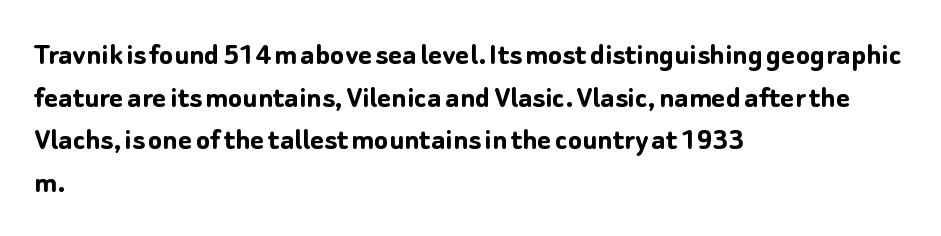
{"serif": "no", "italic": "no", "bold": "yes", "weight": "semibold", "width": "normal", "stroke_contrast": "low", "x_height": "medium", "monospaced": "no", "underline": "no", "align": "left", "line_spacing": "normal", "line_spacing_ratio": 1.29, "letter_spacing": "normal", "letter_spacing_em": 0.0, "glyph_px": 33}
